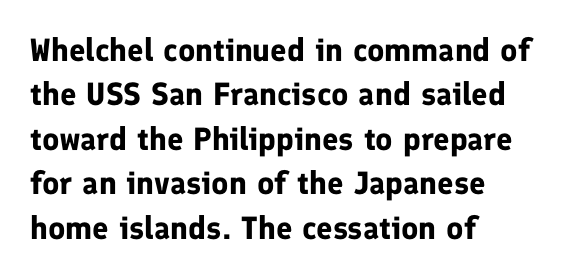
{"serif": "no", "italic": "no", "bold": "yes", "weight": "bold", "width": "normal", "stroke_contrast": "low", "x_height": "medium", "monospaced": "no", "underline": "no", "align": "left", "line_spacing": "normal", "line_spacing_ratio": 1.39, "letter_spacing": "normal", "letter_spacing_em": 0.0, "glyph_px": 32}
